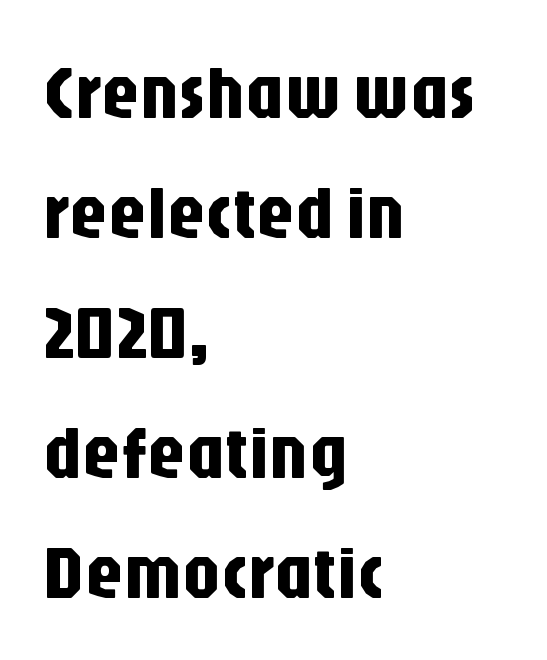
{"serif": "no", "italic": "no", "width": "condensed", "stroke_contrast": "low", "x_height": "large", "monospaced": "no", "underline": "no", "align": "left", "line_spacing": "normal", "line_spacing_ratio": 1.6, "letter_spacing": "normal", "letter_spacing_em": 0.0, "glyph_px": 75}
